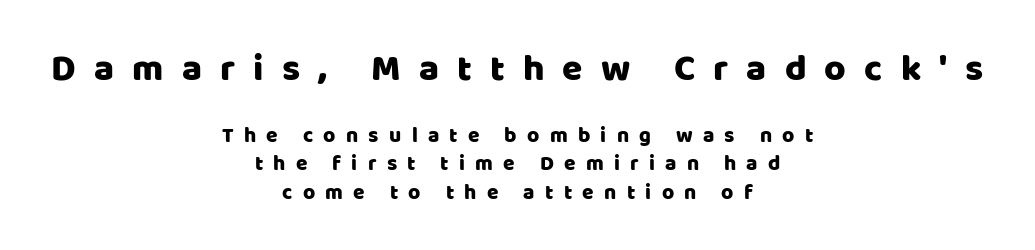
Large over small — that's the arrangement of the two blocks here. The rendering shows plain stroke endings on the letterforms — a sans-serif design. In CSS terms this would be text-align: center. The axis of the letterforms is exactly vertical. The leading is moderate, giving the passage an even texture. Decoration check: the copy has no underline.
